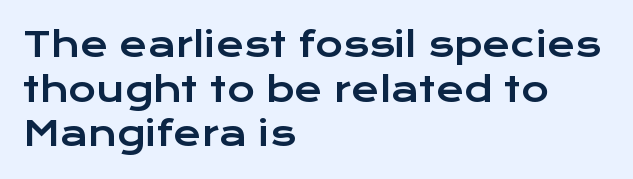
The characters display no serif detailing; their extremities are plain. Descenders are the only things crossing below the line. The rendering uses a moderate line-height, typical for paragraphs. Casual observation: everything's shoved over to the left.
